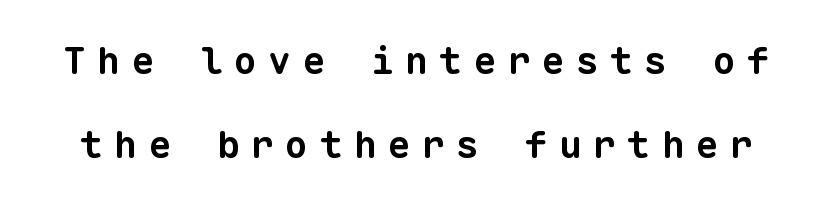
Q: Is the text bold? A: Yes.
Q: Is the typeface a serif or a sans-serif typeface? A: Sans-serif.
Q: Is the text underlined? A: No.
Q: Is the spacing between letters normal or unusually wide? A: Unusually wide.
Q: Is the spacing between lines tight, normal or loose? A: Loose.
Q: Width (condensed, normal, or wide)? A: Normal.
Q: Stroke contrast? A: Low.
Q: x-height? A: Medium.
Q: Monospaced? A: Yes.
